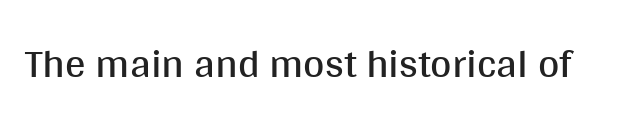
{"serif": "no", "italic": "no", "bold": "no", "weight": "regular", "width": "normal", "stroke_contrast": "medium", "x_height": "large", "monospaced": "no", "underline": "no", "letter_spacing": "normal", "letter_spacing_em": 0.0, "glyph_px": 41}
